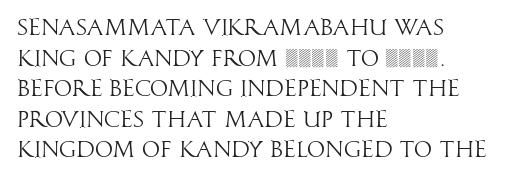
The image shows 23 px text type, upright; set left-aligned, normal line spacing (1.33x), normal letter spacing, not underlined.
